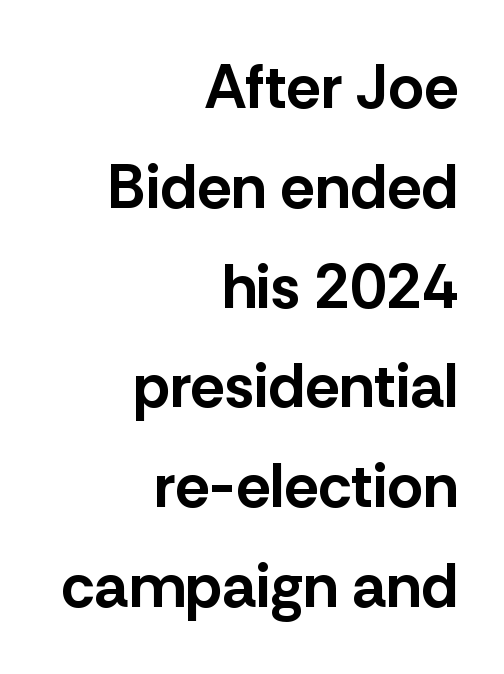
{"serif": "no", "italic": "no", "bold": "yes", "weight": "bold", "width": "normal", "stroke_contrast": "low", "x_height": "medium", "monospaced": "no", "underline": "no", "align": "right", "line_spacing": "normal", "line_spacing_ratio": 1.61, "letter_spacing": "normal", "letter_spacing_em": 0.0, "glyph_px": 62}
